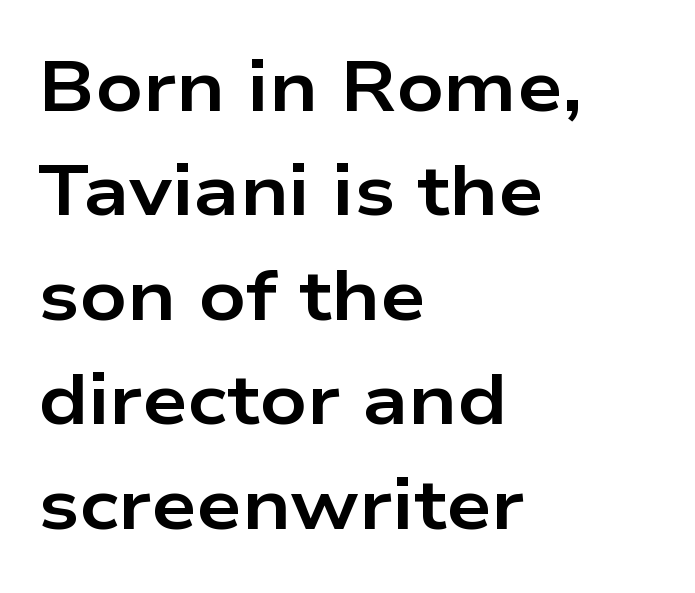
If you drew a ruler down the left edge, every line would touch it. Thick stems and heavy bowls — unmistakably bold. In terms of letterspacing, this is plain default setting. In terms of leading, this rendering sits right in the middle.
